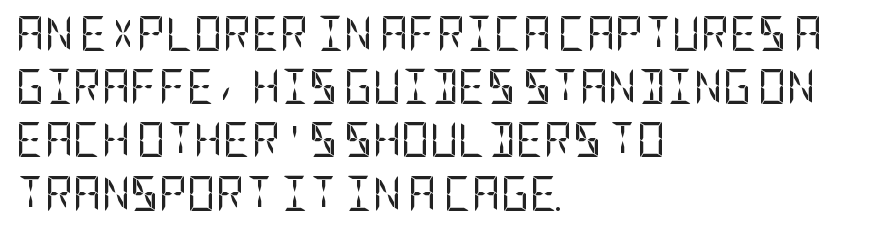
{"serif": "no", "italic": "no", "bold": "no", "weight": "regular", "width": "condensed", "stroke_contrast": "low", "x_height": "large", "underline": "no", "align": "left", "line_spacing": "normal", "line_spacing_ratio": 1.52, "letter_spacing": "normal", "letter_spacing_em": 0.0, "glyph_px": 35}
